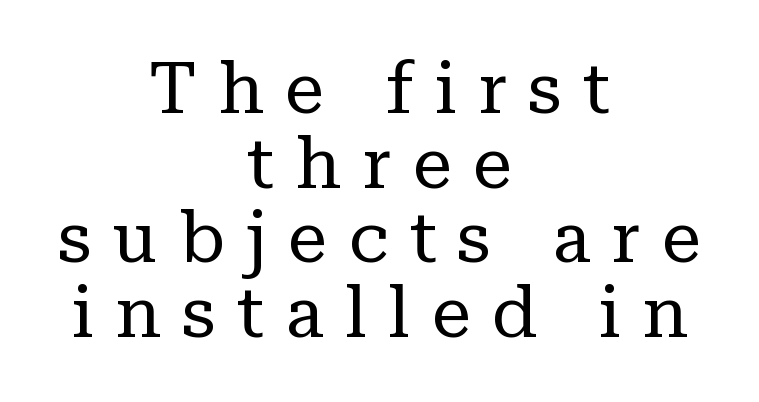
The face used here is rendered with a markedly widened letterfit. Layout note: lines centered. Type without underlining. What's the leading like? Squeezed, with rows nearly overlapping. The weight tops out at a normal text grade. Serif or sans? Serif — the stroke terminals have little feet.
